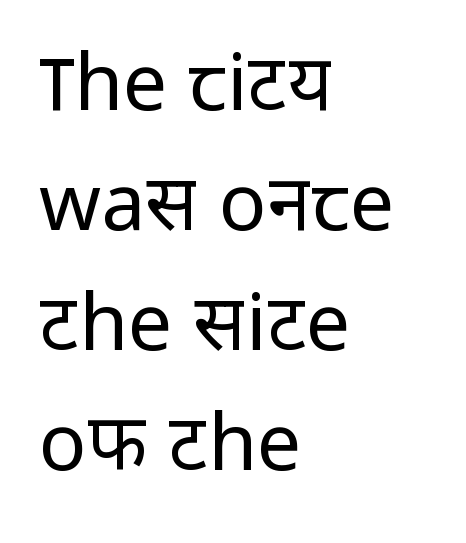
The image shows 79 px regular-weight sans-serif type, upright; set left-aligned, normal line spacing (1.52x), normal letter spacing, not underlined; low stroke contrast and a medium x-height.
